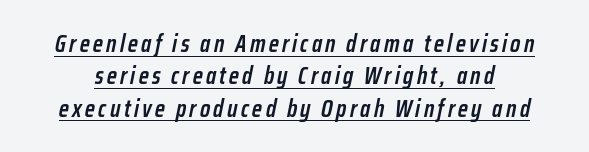
{"italic": "yes", "lean": "right", "slant_degrees": 12, "bold": "semi", "underline": "yes", "line_spacing": "normal", "line_spacing_ratio": 1.35, "glyph_px": 24}
